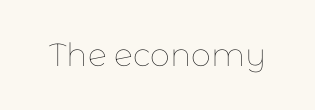
Characters remain perfectly vertical along every line. No chunkiness to these letters — they're not bold. You could not count columns in this text — the font is proportionally spaced. The gap between lines stays unmarked. This sample uses plain, unmodified letter spacing.
